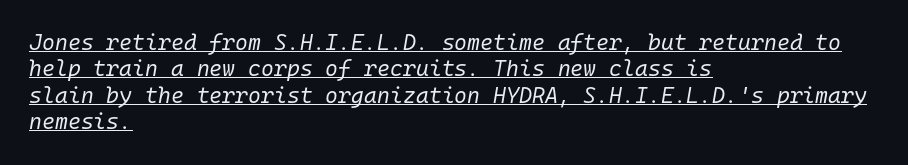
The rag falls on the right side of this text block. The characters are drawn with everyday or finer stroke widths. Does a line run under the words? Yes, clearly. No extra tracking has been applied to these lines.
